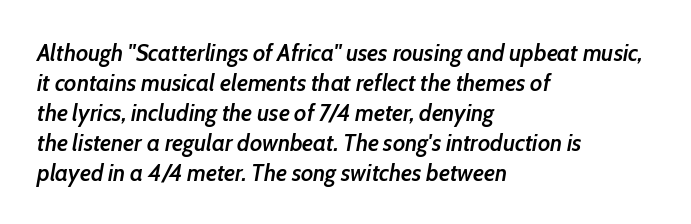
Q: Is the text bold? A: Semi-bold.
Q: Is the text italic (slanted)? A: Yes, it leans right by about 10 degrees.
Q: Is the text underlined? A: No.
Q: How is the paragraph aligned? A: Left-aligned.
Q: Is the spacing between letters normal or unusually wide? A: Normal.
Q: Is the spacing between lines tight, normal or loose? A: Normal.
